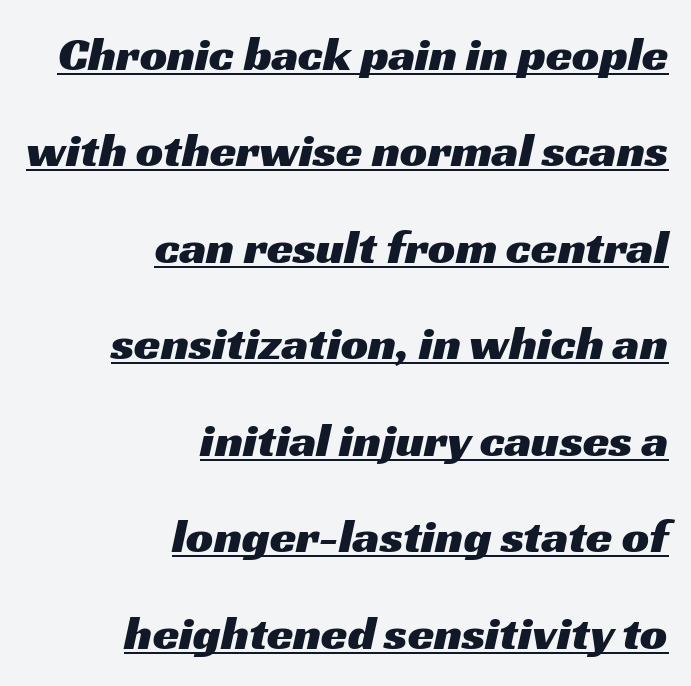
The letters advance in unequal steps, a hallmark of proportional type. These lines are composed in type without serifs. The tracking reads as untouched default to a designer's eye. Reading down the block, your eye finds every line finishing at a fixed right position. Reading down the column, the eye jumps a long way to each next line.
